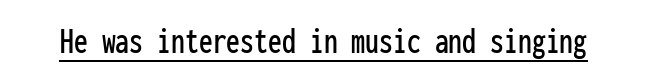
{"serif": "no", "italic": "no", "width": "condensed", "stroke_contrast": "low", "x_height": "medium", "monospaced": "yes", "underline": "yes", "letter_spacing": "normal", "letter_spacing_em": 0.0, "glyph_px": 37}
